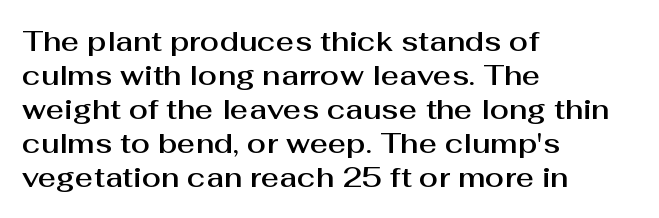
The paragraph has a hard left edge and a soft right edge. Italic? Not at all — the glyphs are vertical. Think of a printed novel: that variable character pitch is what you see here. Short note: letters normally spaced. Note: no serifs on the glyphs. A bare baseline throughout the passage.
